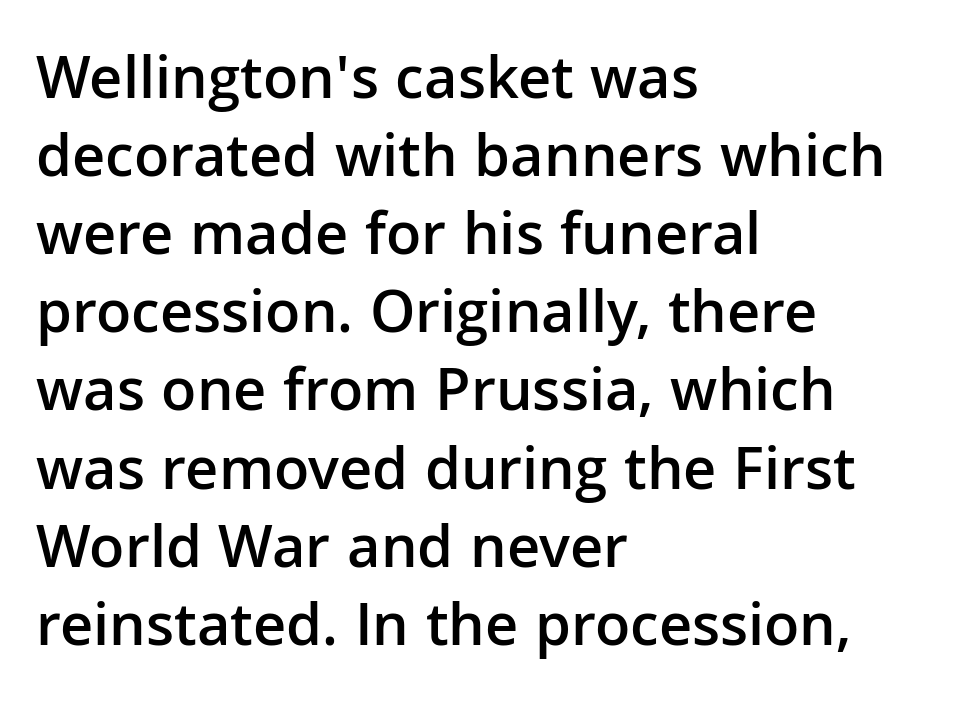
Q: Is the text bold? A: Semi-bold.
Q: Is the text italic (slanted)? A: No, it is upright.
Q: Is the typeface a serif or a sans-serif typeface? A: Sans-serif.
Q: Is the text underlined? A: No.
Q: How is the paragraph aligned? A: Left-aligned.
Q: Is the spacing between letters normal or unusually wide? A: Normal.
Q: Is the spacing between lines tight, normal or loose? A: Normal.
Q: Width (condensed, normal, or wide)? A: Normal.
Q: Stroke contrast? A: Low.
Q: x-height? A: Medium.
Q: Monospaced? A: No.
